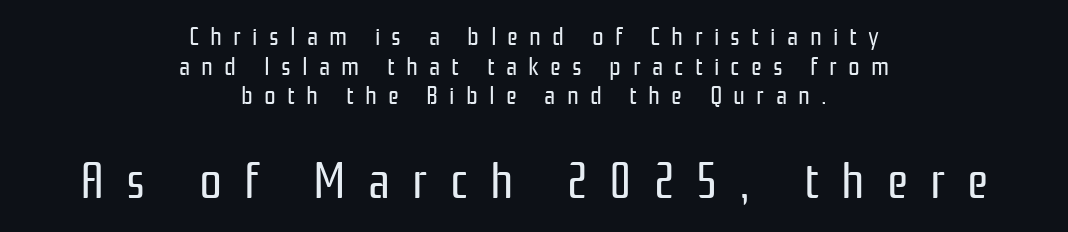
Q: Is the text bold? A: No.
Q: Is the text italic (slanted)? A: No, it is upright.
Q: Is the typeface a serif or a sans-serif typeface? A: Sans-serif.
Q: Is the text underlined? A: No.
Q: How is the paragraph aligned? A: Centered.
Q: Is the spacing between letters normal or unusually wide? A: Unusually wide.
Q: Is the spacing between lines tight, normal or loose? A: Tight.
Q: Which block of text is set in a larger size, the first (top) or the second (bottom)? A: The second (bottom) one.
Q: Width (condensed, normal, or wide)? A: Condensed.
Q: Stroke contrast? A: Low.
Q: x-height? A: Medium.
Q: Monospaced? A: No.
